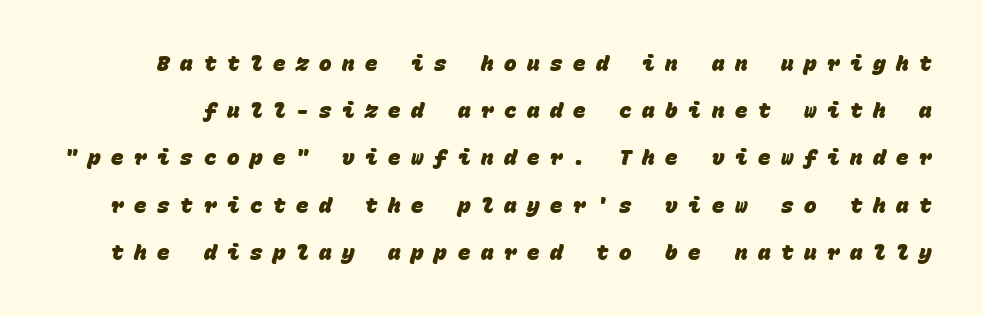
The image shows 21 px bold type; set loose line spacing (2.25x), unusually wide letter spacing (+0.5 em), not underlined.
